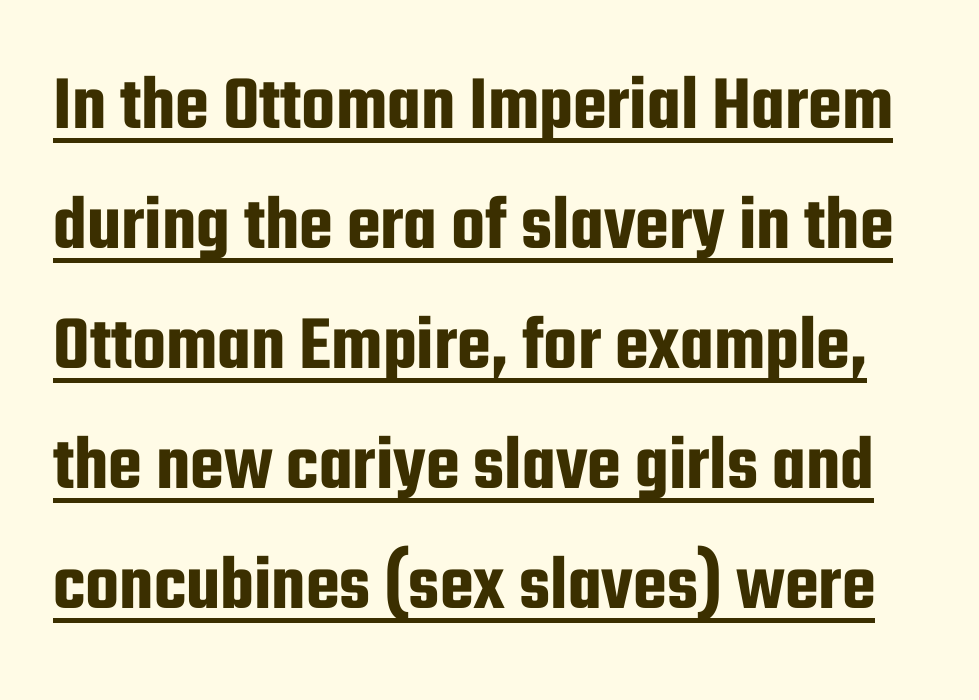
Q: Is the text italic (slanted)? A: No, it is upright.
Q: Is the typeface a serif or a sans-serif typeface? A: Sans-serif.
Q: Is the text underlined? A: Yes.
Q: Is the spacing between letters normal or unusually wide? A: Normal.
Q: Is the spacing between lines tight, normal or loose? A: Normal.
Q: Width (condensed, normal, or wide)? A: Condensed.
Q: Stroke contrast? A: Low.
Q: x-height? A: Medium.
Q: Monospaced? A: No.
